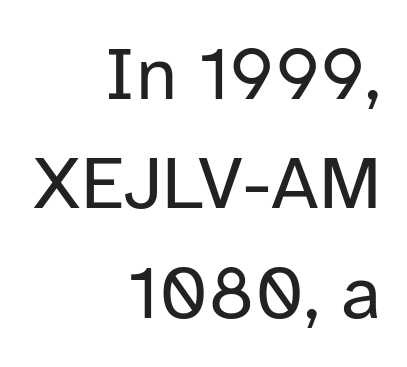
{"serif": "no", "italic": "no", "bold": "no", "weight": "regular", "width": "normal", "stroke_contrast": "low", "x_height": "medium", "monospaced": "no", "underline": "no", "align": "right", "line_spacing": "normal", "line_spacing_ratio": 1.44, "letter_spacing": "normal", "letter_spacing_em": 0.0, "glyph_px": 76}
